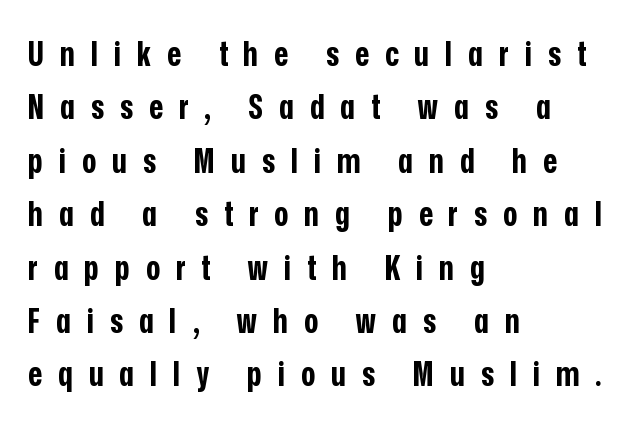
The rows are spaced the way most documents space them. Nope, no serifs anywhere on these letters. Ascenders rise straight up at ninety degrees. Each letter keeps its own natural width here, so spacing adapts to shape. Type without underlining. Look at the stroke-to-counter ratio: heavy, a bold.
